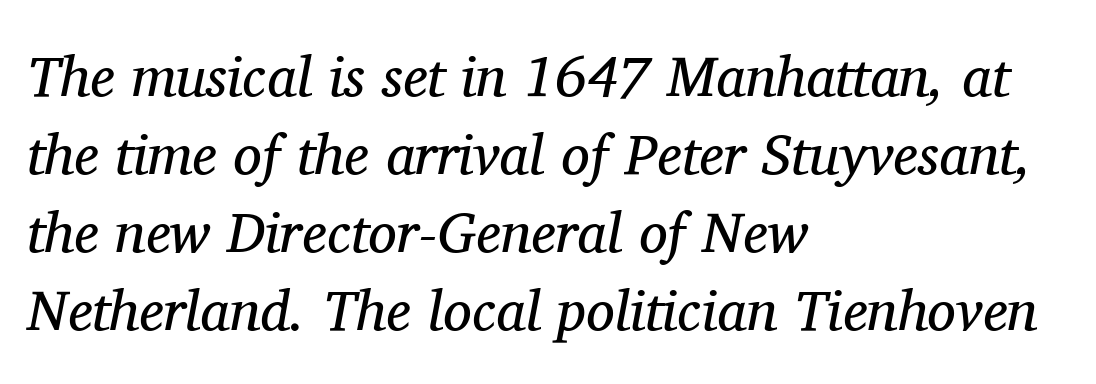
{"serif": "yes", "italic": "yes", "lean": "right", "slant_degrees": 11, "bold": "no", "weight": "regular", "width": "normal", "stroke_contrast": "medium", "x_height": "medium", "monospaced": "no", "underline": "no", "align": "left", "line_spacing": "normal", "line_spacing_ratio": 1.37, "letter_spacing": "normal", "letter_spacing_em": 0.0, "glyph_px": 57}
